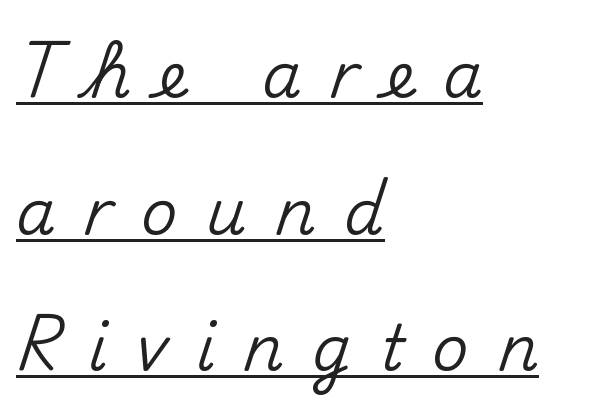
The image shows 63 px sans-serif type; set left-aligned, loose line spacing (2.17x), unusually wide letter spacing (+0.45 em), underlined; medium stroke contrast and a small x-height.
